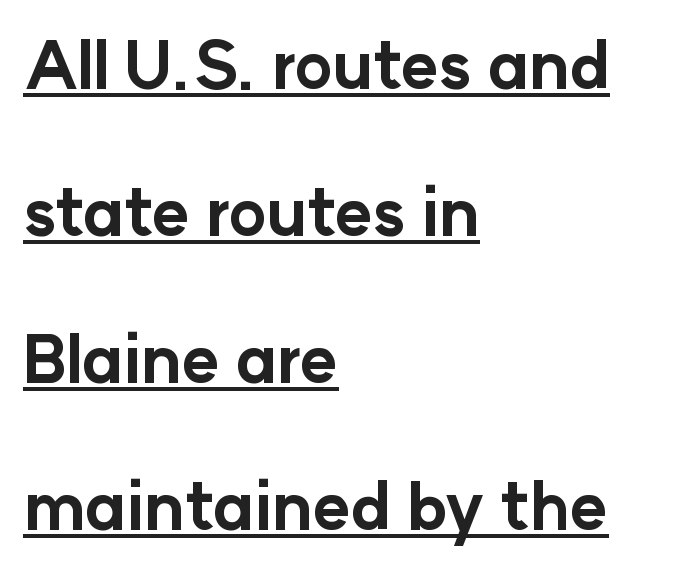
You could not count columns in this text — the font is proportionally spaced. The tracking reads as untouched default to a designer's eye. The glyphs are accompanied by a horizontal stroke just below them. Notice how the passage keeps a crisp vertical edge on the left only.
